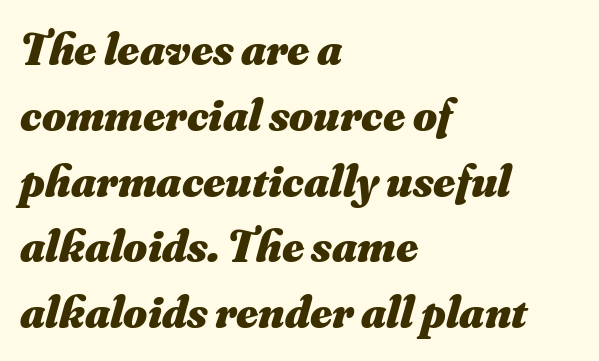
{"italic": "yes", "lean": "right", "slant_degrees": 16, "bold": "yes", "weight": "heavy", "width": "normal", "stroke_contrast": "medium", "x_height": "small", "monospaced": "no", "underline": "no", "align": "left", "line_spacing": "normal", "line_spacing_ratio": 1.43, "letter_spacing": "normal", "letter_spacing_em": 0.0, "glyph_px": 46}
